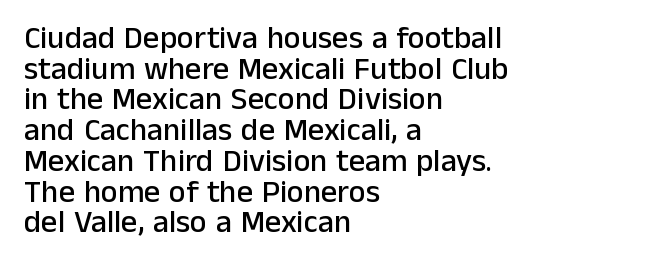
The image shows 32 px sans-serif type, upright; set left-aligned, tight line spacing (0.96x), normal letter spacing, not underlined; low stroke contrast and a medium x-height.
